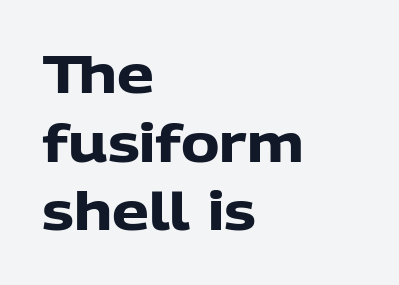
Stroke terminals: plain, sans-serif. The vertical gap from one line to the next is medium. Ordinary non-slanted type is in use. Here the glyphs are tracked normally, forming tight word shapes.
